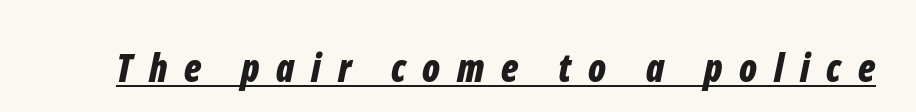
Compared with an ordinary text face, these strokes are far heavier — a full bold. The passage shown is underscored from start to finish. The horizontal fit of the characters is loose and conspicuously gappy. Spacing verdict: proportional, widths tailored to each character. Rendered with sloped, italic letterforms.
